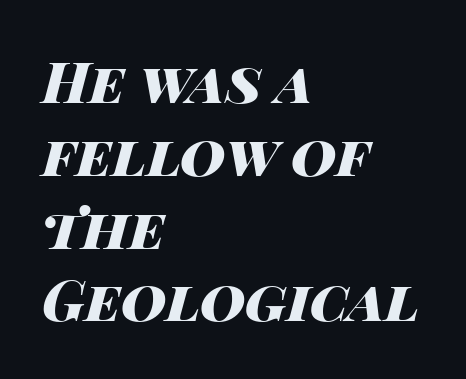
{"italic": "yes", "lean": "right", "slant_degrees": 14, "bold": "yes", "weight": "heavy", "width": "wide", "stroke_contrast": "high", "x_height": "large", "monospaced": "no", "underline": "no", "align": "left", "line_spacing": "normal", "line_spacing_ratio": 1.3, "letter_spacing": "normal", "letter_spacing_em": 0.0, "glyph_px": 56}
